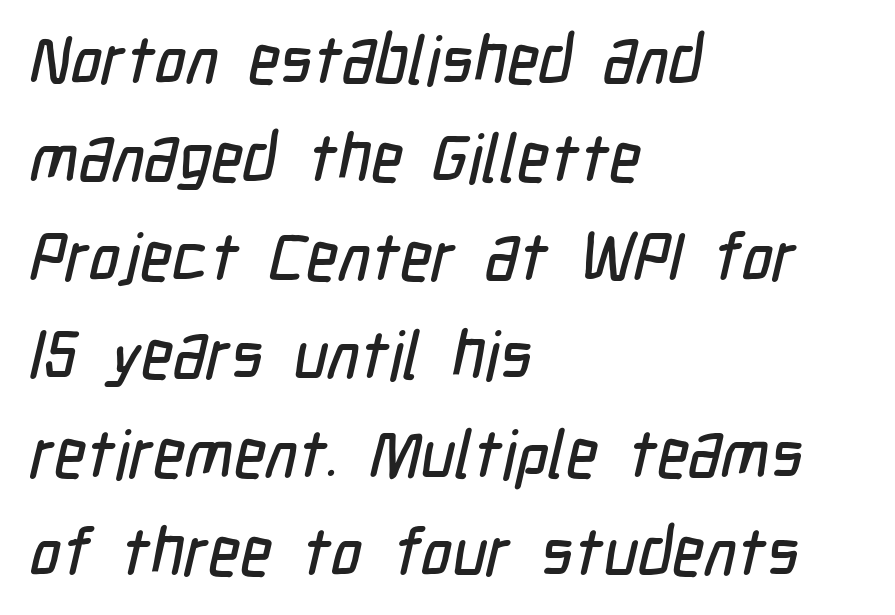
The rendering uses natural spacing where letterforms have individual widths. The zone under the glyphs is completely vacant. A classic flush-left, rag-right setting is used for this passage. The vertical gap from one line to the next is medium. Regarding serifs, this sample does without them. Words appear dense and cohesive because spacing is normal.
